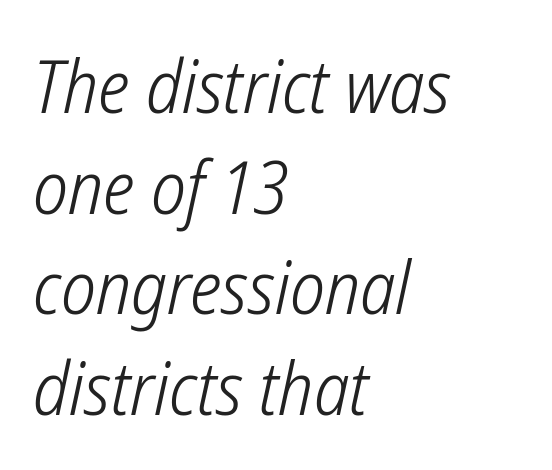
The image shows 74 px light, condensed sans-serif type; set left-aligned, normal line spacing (1.36x), normal letter spacing, not underlined; low stroke contrast and a medium x-height.
